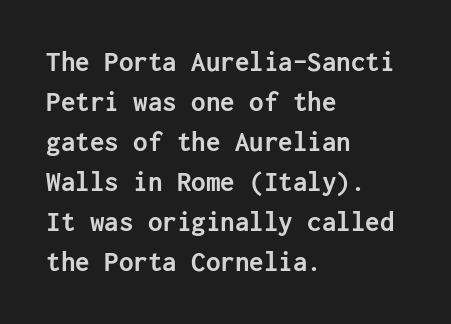
The image shows 29 px semibold sans-serif type, upright; set left-aligned, normal line spacing (1.38x), normal letter spacing, not underlined; low stroke contrast and a medium x-height.
